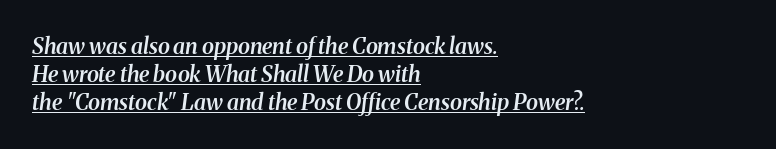
{"italic": "yes", "lean": "right", "slant_degrees": 8, "bold": "semi", "underline": "yes", "align": "left", "line_spacing": "normal", "line_spacing_ratio": 1.28, "letter_spacing": "normal", "letter_spacing_em": 0.0, "glyph_px": 22}
